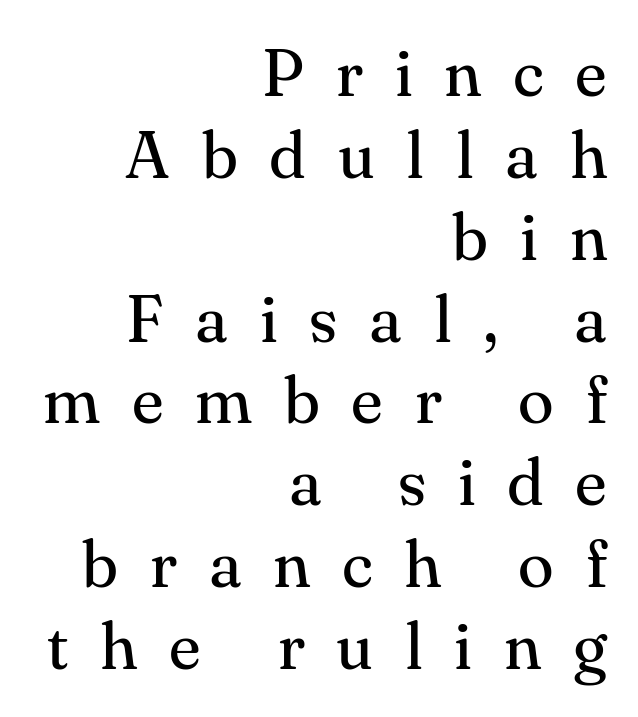
Unlike a clean sans, this face finishes its strokes with serifs. This sample has the flowing, uneven cadence of proportional lettering. Here the glyphs are tracked loosely, breaking word shapes into spaced letters. Weight: not bold — regular or lighter.
